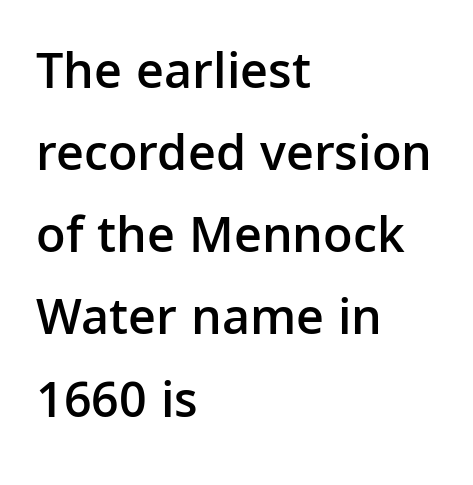
{"serif": "no", "italic": "no", "bold": "semi", "weight": "semibold", "width": "normal", "stroke_contrast": "low", "x_height": "medium", "monospaced": "no", "underline": "no", "align": "left", "line_spacing": "normal", "line_spacing_ratio": 1.58, "letter_spacing": "normal", "letter_spacing_em": 0.0, "glyph_px": 52}
